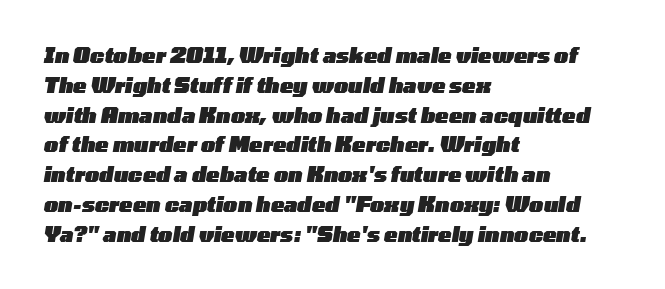
{"italic": "yes", "lean": "right", "slant_degrees": 10, "bold": "yes", "underline": "no", "align": "left", "line_spacing": "normal", "line_spacing_ratio": 1.49, "letter_spacing": "normal", "letter_spacing_em": 0.0, "glyph_px": 20}
